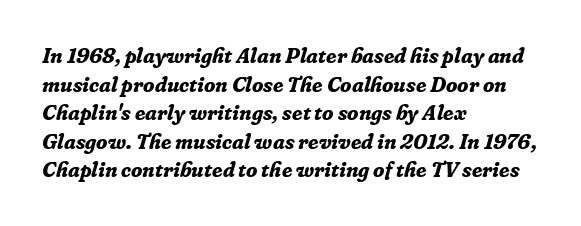
Q: Is the text bold? A: Yes.
Q: Is the text italic (slanted)? A: Yes, it leans right by about 16 degrees.
Q: Is the text underlined? A: No.
Q: How is the paragraph aligned? A: Left-aligned.
Q: Is the spacing between letters normal or unusually wide? A: Normal.
Q: Is the spacing between lines tight, normal or loose? A: Normal.
